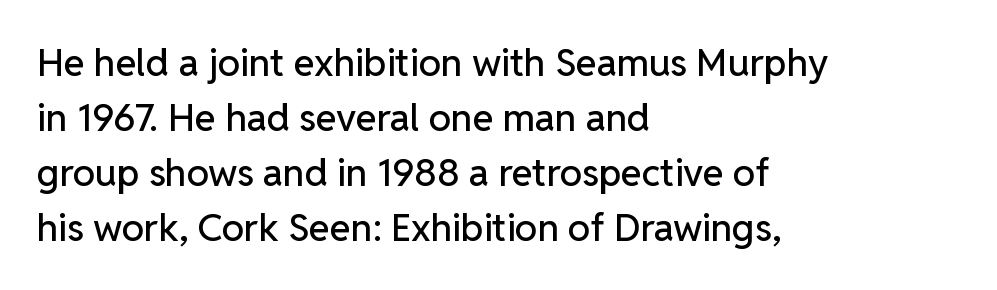
{"serif": "no", "italic": "no", "width": "normal", "stroke_contrast": "low", "x_height": "medium", "monospaced": "no", "underline": "no", "align": "left", "line_spacing": "normal", "line_spacing_ratio": 1.45, "letter_spacing": "normal", "letter_spacing_em": 0.0, "glyph_px": 38}
